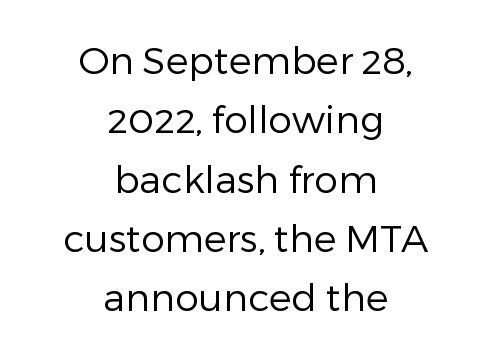
{"serif": "no", "italic": "no", "bold": "no", "weight": "regular", "width": "normal", "stroke_contrast": "low", "x_height": "medium", "monospaced": "no", "underline": "no", "align": "center", "line_spacing": "normal", "line_spacing_ratio": 1.56, "letter_spacing": "normal", "letter_spacing_em": 0.0, "glyph_px": 38}
